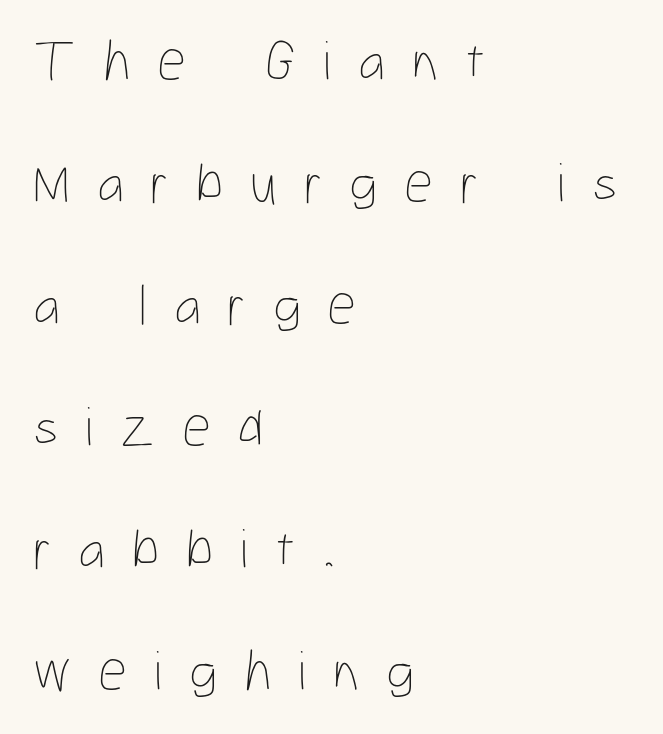
Q: Is the text bold? A: No.
Q: Is the text italic (slanted)? A: No, it is upright.
Q: Is the text underlined? A: No.
Q: How is the paragraph aligned? A: Left-aligned.
Q: Is the spacing between letters normal or unusually wide? A: Unusually wide.
Q: Is the spacing between lines tight, normal or loose? A: Loose.
Q: Width (condensed, normal, or wide)? A: Condensed.
Q: Stroke contrast? A: Low.
Q: x-height? A: Medium.
Q: Monospaced? A: No.
